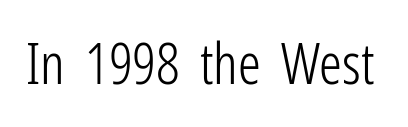
The image shows 57 px light, condensed sans-serif type, upright; set normal letter spacing, not underlined; low stroke contrast and a medium x-height.
